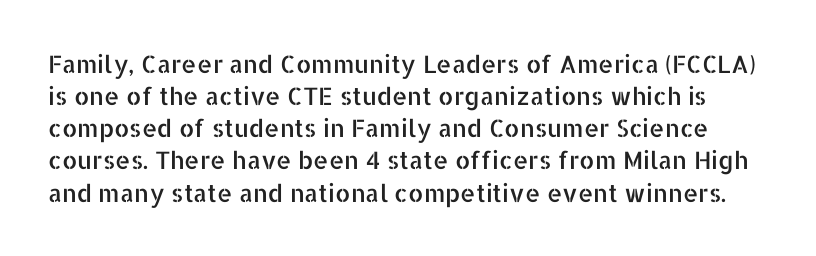
Does the leading feel generous? No, just average. It's the straight-up-and-down kind of type. Look at the tracking — it's just the regular setting, nothing added. Decoration check: the copy has no underline.
